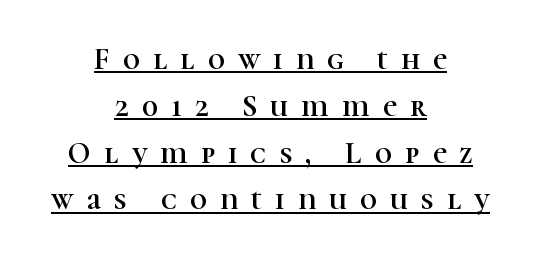
{"serif": "yes", "italic": "no", "width": "normal", "stroke_contrast": "high", "x_height": "medium", "monospaced": "no", "underline": "yes", "align": "center", "line_spacing": "normal", "line_spacing_ratio": 1.56, "letter_spacing": "wide", "letter_spacing_em": 0.44, "glyph_px": 30}
